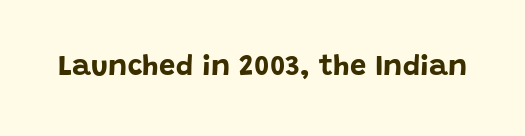
Underlining? Definitely not there. This rendering employs a face without finishing strokes, i.e., a sans-serif. These words are printed bold, with thick strokes throughout. Tracking here is standard; glyphs follow each other at the usual distance. A typesetter would call this proportional, since set widths differ per character. Nope, not italic — everything's standing straight.
